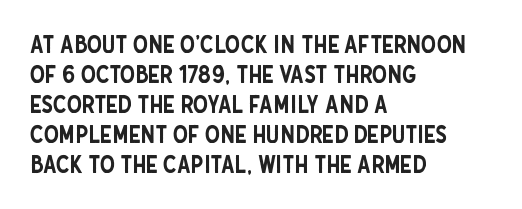
Q: Is the text italic (slanted)? A: No, it is upright.
Q: Is the text underlined? A: No.
Q: How is the paragraph aligned? A: Left-aligned.
Q: Is the spacing between letters normal or unusually wide? A: Normal.
Q: Is the spacing between lines tight, normal or loose? A: Normal.
